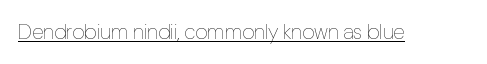
The image shows 21 px text type, upright; set normal letter spacing, underlined.
